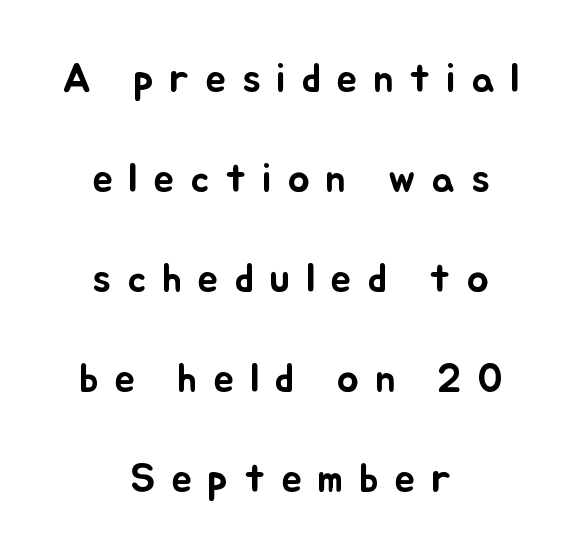
The image shows 41 px text type, upright; set centered, loose line spacing (2.44x), unusually wide letter spacing (+0.39 em), not underlined; low stroke contrast and a small x-height.
